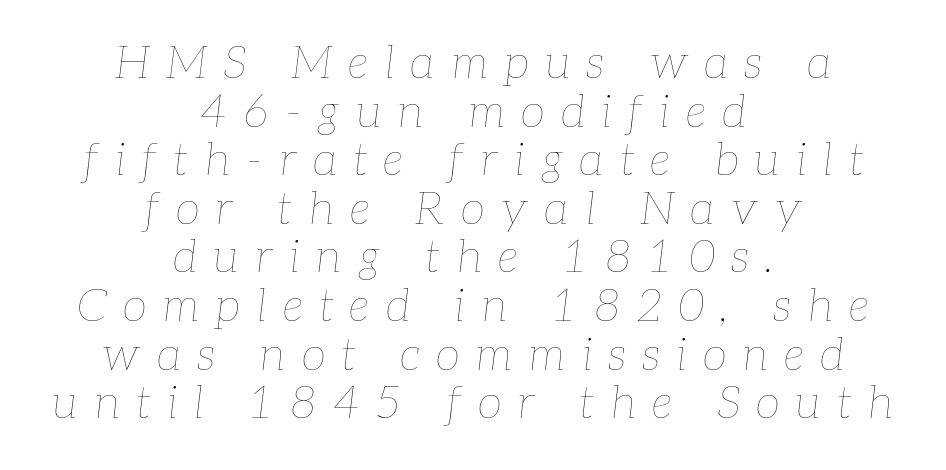
Q: Is the text bold? A: No.
Q: Is the text italic (slanted)? A: Yes, it leans right by about 7 degrees.
Q: Is the text underlined? A: No.
Q: How is the paragraph aligned? A: Centered.
Q: Is the spacing between letters normal or unusually wide? A: Unusually wide.
Q: Is the spacing between lines tight, normal or loose? A: Tight.
Q: Width (condensed, normal, or wide)? A: Normal.
Q: Stroke contrast? A: Low.
Q: x-height? A: Medium.
Q: Monospaced? A: No.
